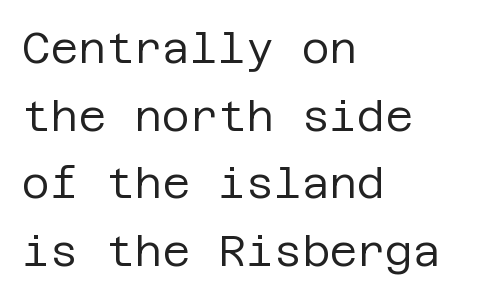
The image shows 43 px regular-weight sans-serif type, upright; set left-aligned, normal line spacing (1.57x), normal letter spacing, not underlined; low stroke contrast and a large x-height.
